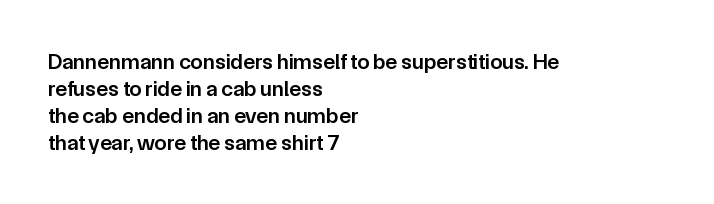
The image shows 22 px text type, upright; set left-aligned, line spacing 1.22x, normal letter spacing, not underlined.
